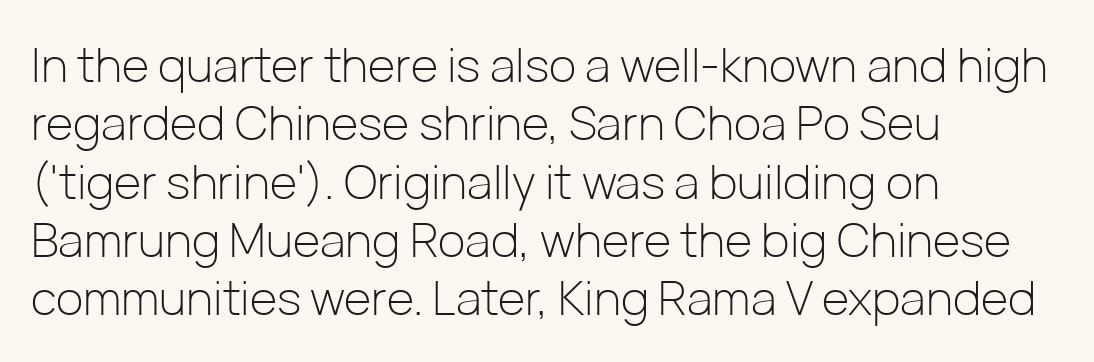
One-word summary of the alignment: left. Is the type heavy? It reads as light-to-regular instead. Ascenders rise straight up at ninety degrees. The zone under the glyphs is completely vacant.
